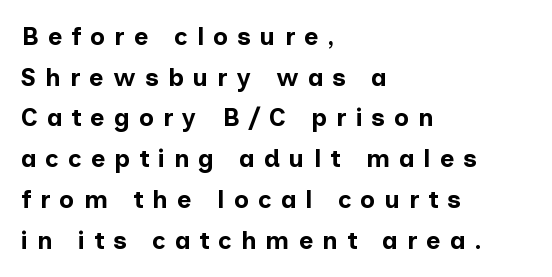
Q: Is the text bold? A: Yes.
Q: Is the text italic (slanted)? A: No, it is upright.
Q: Is the text underlined? A: No.
Q: How is the paragraph aligned? A: Left-aligned.
Q: Is the spacing between letters normal or unusually wide? A: Unusually wide.
Q: Is the spacing between lines tight, normal or loose? A: Normal.
